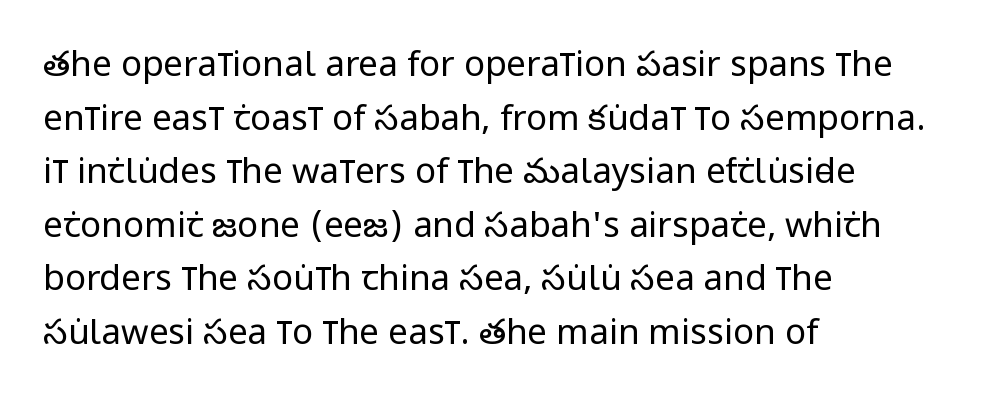
Vertical stems look standard width or narrower in stroke. A typesetter would label this face a sans. How are the letters spaced? Ordinarily, with no added tracking. A clean baseline with only descenders dipping below it. Spacing verdict: proportional, widths tailored to each character. This is roman type, the default non-slanted kind.
